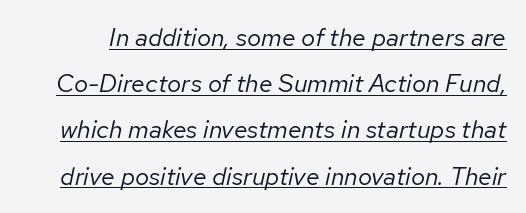
Q: Is the text bold? A: No.
Q: Is the text italic (slanted)? A: Yes, it leans right by about 12 degrees.
Q: Is the text underlined? A: Yes.
Q: Is the spacing between letters normal or unusually wide? A: Normal.
